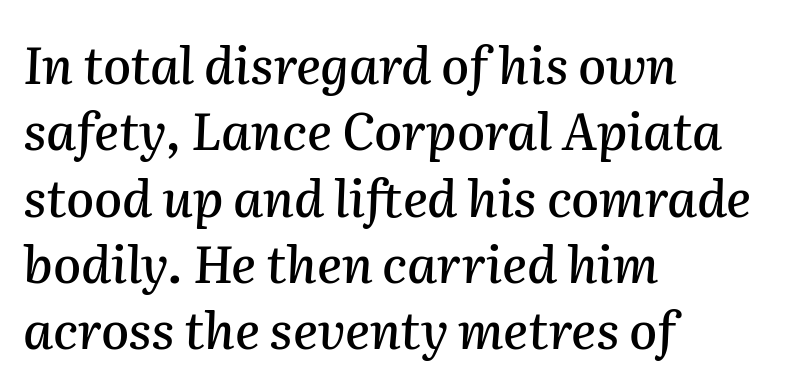
The image shows 51 px text type, italic (leaning right); set left-aligned, normal line spacing (1.3x), normal letter spacing, not underlined; medium stroke contrast and a medium x-height.
